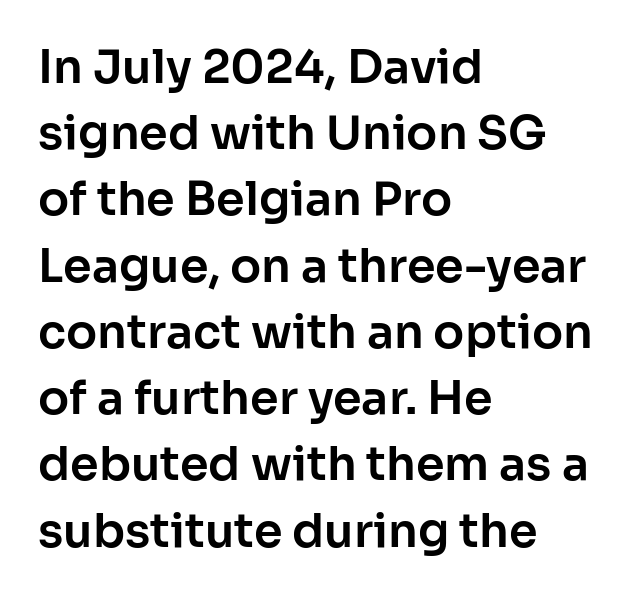
Has an underline been added? It has not. These lines were composed using upright roman letters. A typesetter would call this proportional, since set widths differ per character. This sample is left-justified, so line endings fall wherever the words run out. The rendering shows plain stroke endings on the letterforms — a sans-serif design. These lines keep a tight, regular rhythm from letter to letter.
